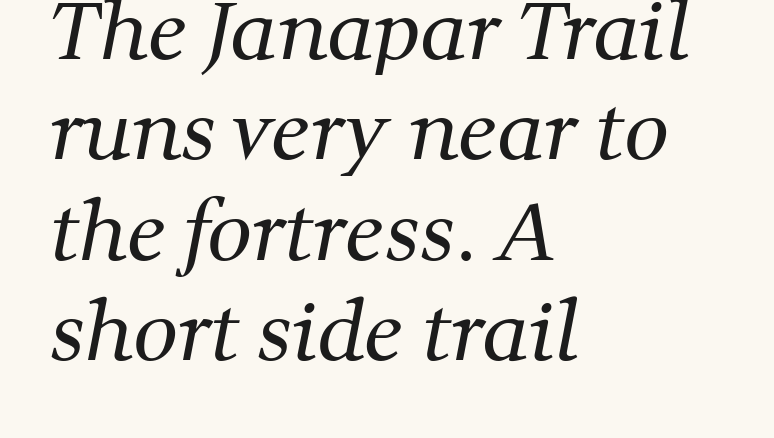
The image shows 79 px regular-weight serif type; set left-aligned, normal line spacing (1.27x), normal letter spacing, not underlined; medium stroke contrast and a medium x-height.
